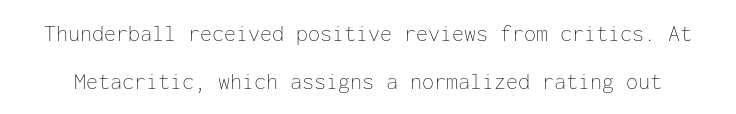
Q: Is the text bold? A: No.
Q: Is the text italic (slanted)? A: No, it is upright.
Q: Is the text underlined? A: No.
Q: Is the spacing between letters normal or unusually wide? A: Normal.
Q: Is the spacing between lines tight, normal or loose? A: Loose.
